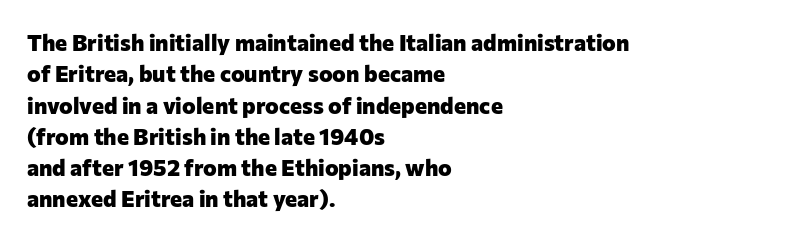
If you drew a line through each stem, it would be perfectly vertical. The face used here has the dense, thick strokes of a bold. All the whitespace from short lines collects on the right. Observe the ordinary spacing: letters are neighbours, not strangers. Rule under the text: the space is simply empty.
